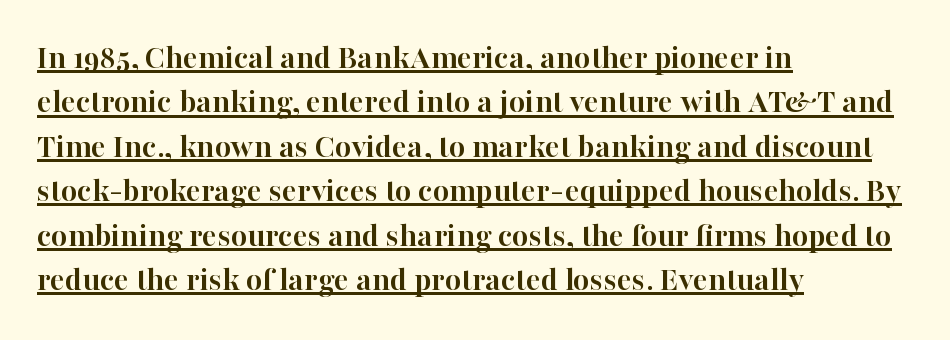
Q: Is the text bold? A: Yes.
Q: Is the text italic (slanted)? A: No, it is upright.
Q: Is the typeface a serif or a sans-serif typeface? A: Serif.
Q: Is the text underlined? A: Yes.
Q: How is the paragraph aligned? A: Left-aligned.
Q: Is the spacing between letters normal or unusually wide? A: Normal.
Q: Is the spacing between lines tight, normal or loose? A: Normal.
Q: Width (condensed, normal, or wide)? A: Normal.
Q: Stroke contrast? A: High.
Q: x-height? A: Medium.
Q: Monospaced? A: No.
